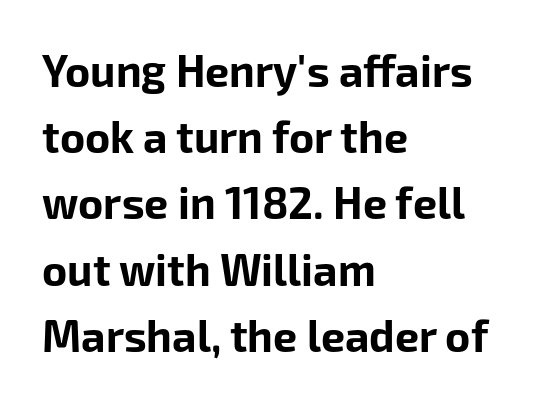
{"serif": "no", "italic": "no", "bold": "yes", "weight": "bold", "width": "normal", "stroke_contrast": "low", "x_height": "medium", "monospaced": "no", "underline": "no", "align": "left", "line_spacing": "normal", "line_spacing_ratio": 1.54, "letter_spacing": "normal", "letter_spacing_em": 0.0, "glyph_px": 43}
